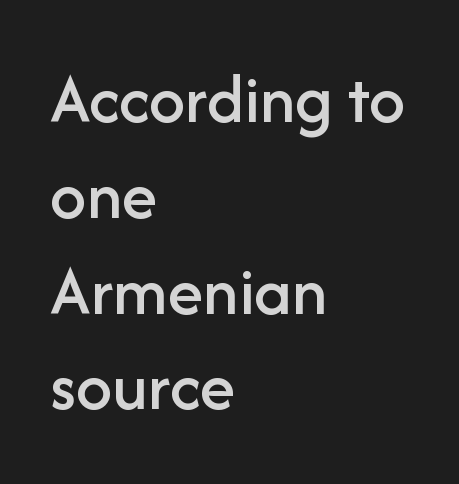
The letters stand straight up with perfectly vertical stems. Note the varied advance widths — an 'i' is clearly narrower than an 'm'. Left-aligned paragraph, ragged on the right. In terms of letterspacing, this is plain default setting. Successive baselines arrive at the customary interval. Clear beneath every line of the passage.
